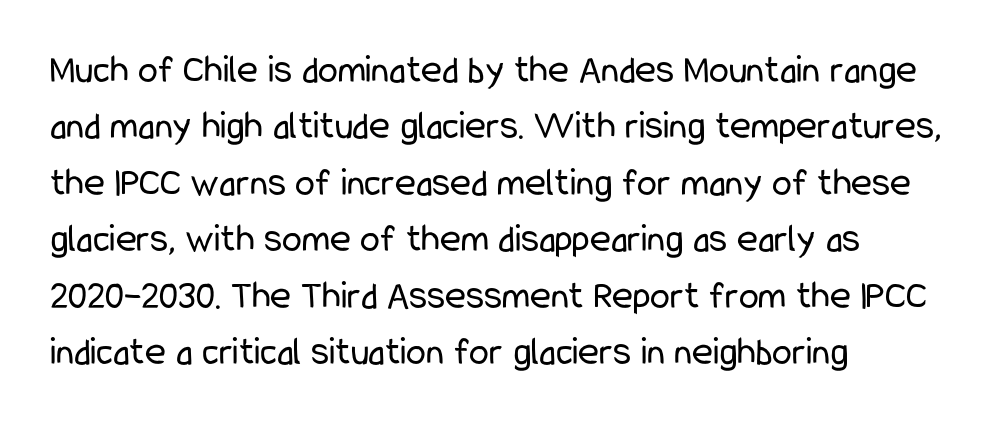
The passage shown is typed in a proportional face where columns would drift. Characters follow at the spacing the type designer built in. This is the regular roman posture of the typeface. The line-height multiplier appears to be the usual default.
